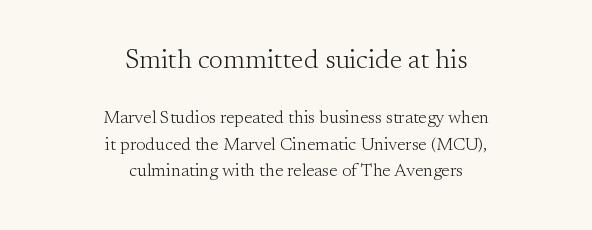
Q: Is the text bold? A: No.
Q: Is the text italic (slanted)? A: No, it is upright.
Q: Is the text underlined? A: No.
Q: How is the paragraph aligned? A: Centered.
Q: Is the spacing between letters normal or unusually wide? A: Normal.
Q: Is the spacing between lines tight, normal or loose? A: Normal.
Q: Which block of text is set in a larger size, the first (top) or the second (bottom)? A: The first (top) one.
